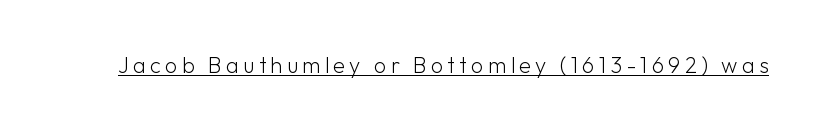
Q: Is the text bold? A: No.
Q: Is the text italic (slanted)? A: No, it is upright.
Q: Is the text underlined? A: Yes.
